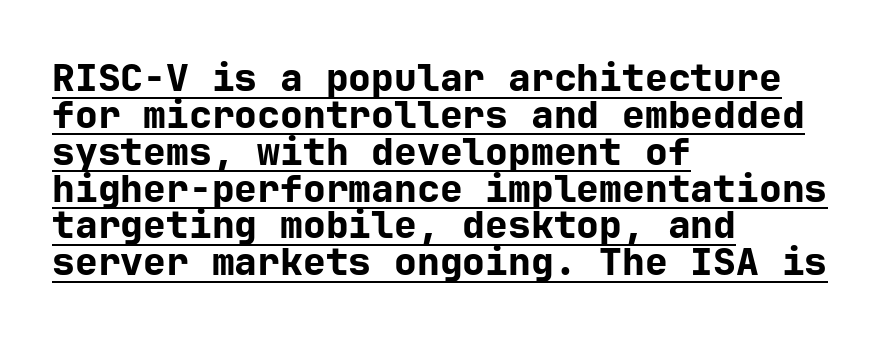
Quick note: interline space is minimal. Regarding serifs, this sample does without them. The face used here is rendered with its standard letterfit. It's the straight-up-and-down kind of type. Horizontally, the lines are justified to the leading edge only. Heavy, bold letterforms.
